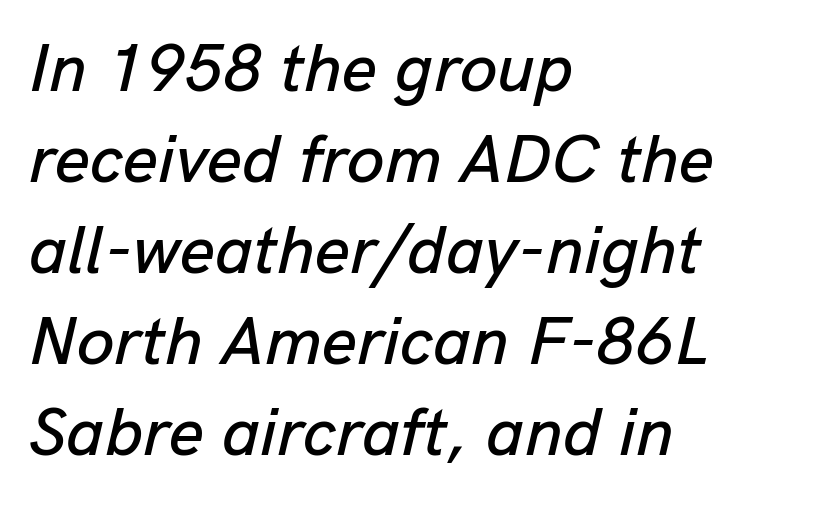
The ragged edge is on the right, which tells us the setting is flush left. Underline: absent. The rendering applies a slant to the glyphs. Tracking value appears to be zero — textbook default spacing. Varying glyph widths throughout — classic text-font behaviour.
